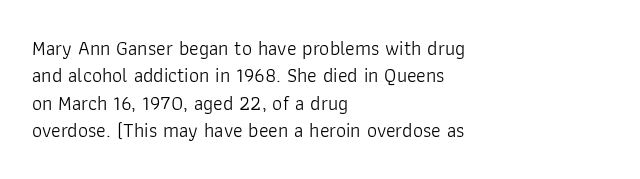
The image shows 20 px text type, upright; set left-aligned, normal line spacing (1.37x), normal letter spacing, not underlined.
